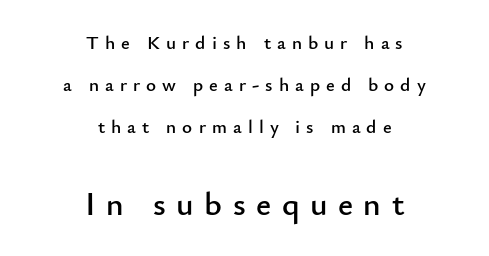
Q: Is the text italic (slanted)? A: No, it is upright.
Q: Is the typeface a serif or a sans-serif typeface? A: Sans-serif.
Q: Is the text underlined? A: No.
Q: How is the paragraph aligned? A: Centered.
Q: Is the spacing between letters normal or unusually wide? A: Unusually wide.
Q: Is the spacing between lines tight, normal or loose? A: Loose.
Q: Which block of text is set in a larger size, the first (top) or the second (bottom)? A: The second (bottom) one.
Q: Width (condensed, normal, or wide)? A: Normal.
Q: Stroke contrast? A: Low.
Q: x-height? A: Small.
Q: Monospaced? A: No.
